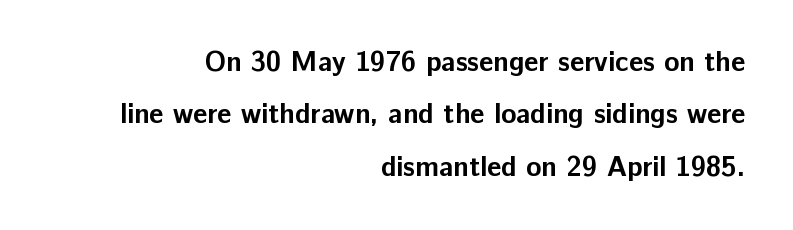
The letters advance in unequal steps, a hallmark of proportional type. The space beneath each line is pristine and unruled. Summary of weight: heavy, a full bold. Is there any slant? The stems are plumb. This sample is right-justified, so line beginnings fall wherever the words allow.
